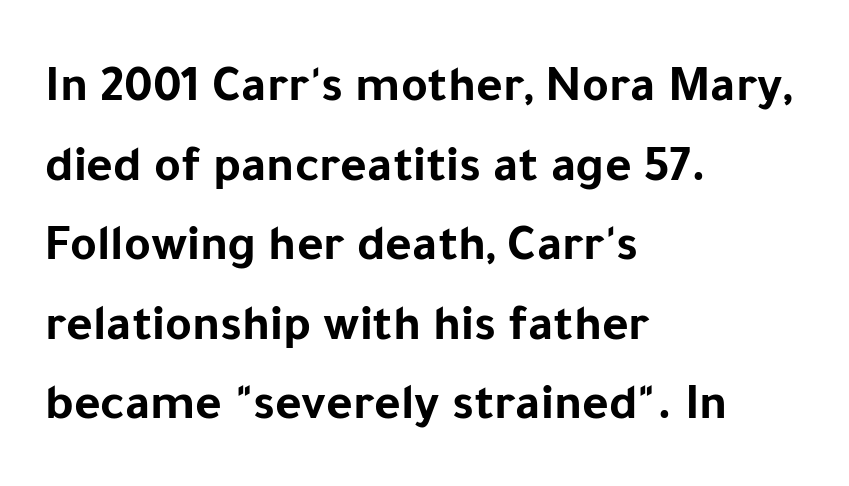
The image shows 51 px bold sans-serif type, upright; set left-aligned, normal line spacing (1.56x), normal letter spacing, not underlined; low stroke contrast and a medium x-height.
